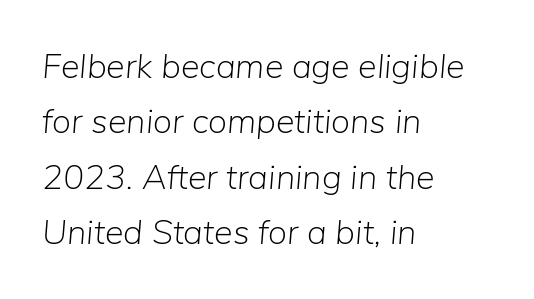
Spacing verdict: proportional, widths tailored to each character. Line beginnings align vertically; line endings do not. Think standard paragraph weight, or any step lighter than that. Tracking here is standard; glyphs follow each other at the usual distance. Just letters on the line, the space beneath them empty.
